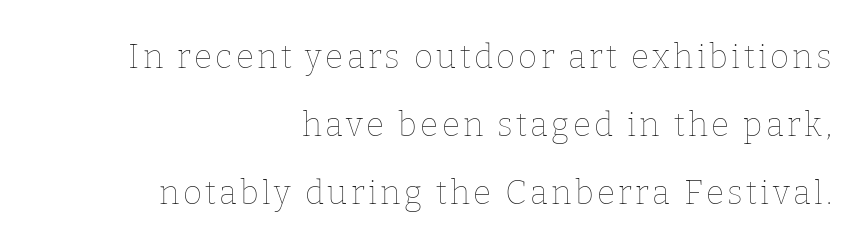
{"italic": "no", "bold": "no", "weight": "thin", "width": "normal", "stroke_contrast": "low", "x_height": "medium", "monospaced": "no", "underline": "no", "align": "right", "line_spacing": "loose", "line_spacing_ratio": 2.06, "glyph_px": 33}
